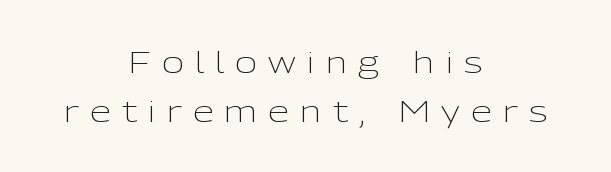
Both edges are ragged and mirror each other, which tells us the setting is centered. The rendering shows plain stroke endings on the letterforms — a sans-serif design. Interline gaps are of average width in this sample. This reads as an unemphasized weight, regular at the heaviest. This is the regular roman posture of the typeface. The tracking reads as deliberately expanded to a designer's eye.
